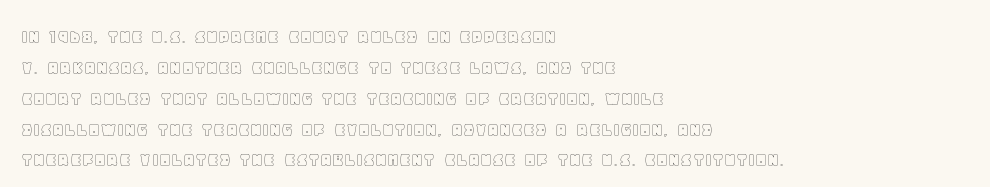
There is no visible air inserted between adjacent glyphs. Alignment: flush left. The words here are not underlined. The axis of the letterforms is exactly vertical. The designer left line spacing at the default.
